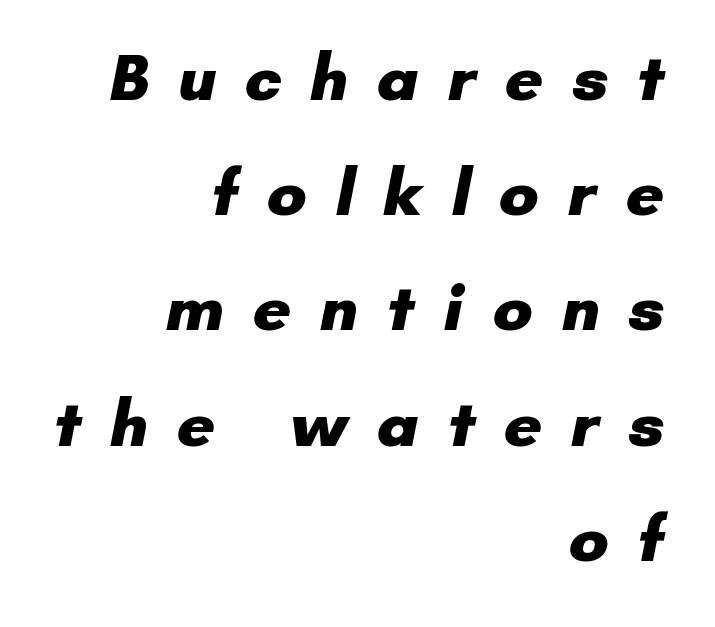
{"serif": "no", "bold": "yes", "weight": "heavy", "width": "normal", "stroke_contrast": "low", "x_height": "small", "monospaced": "no", "underline": "no", "align": "right", "line_spacing_ratio": 1.72, "letter_spacing": "wide", "letter_spacing_em": 0.42, "glyph_px": 67}
